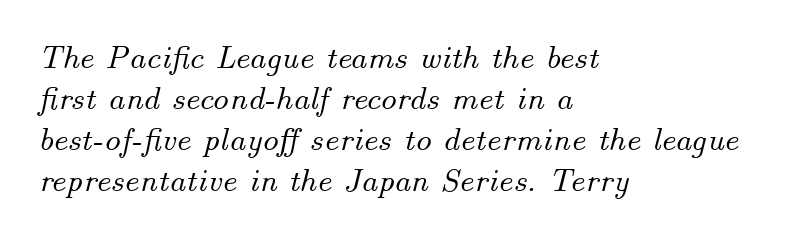
{"italic": "yes", "lean": "right", "slant_degrees": 14, "width": "normal", "stroke_contrast": "medium", "x_height": "small", "monospaced": "no", "underline": "no", "align": "left", "line_spacing_ratio": 1.24, "letter_spacing": "normal", "letter_spacing_em": 0.0, "glyph_px": 33}
